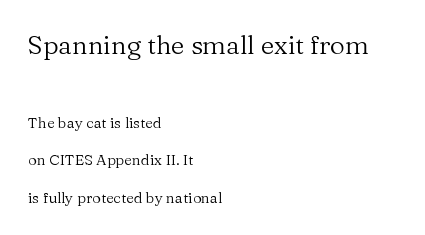
{"italic": "no", "bold": "no", "underline": "no", "align": "left", "line_spacing": "loose", "line_spacing_ratio": 2.48, "letter_spacing": "normal", "letter_spacing_em": 0.0, "larger_block": "first", "size_ratio": 1.73, "glyph_px": 26}
